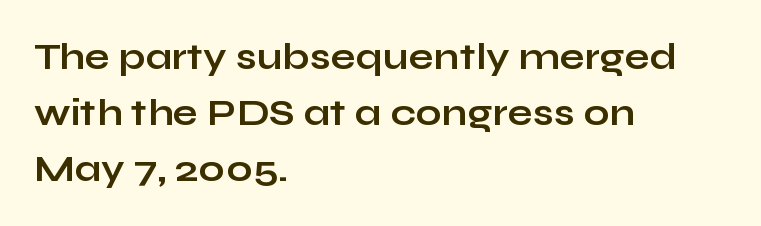
The image shows 37 px bold, wide sans-serif type, upright; set left-aligned, normal line spacing (1.51x), normal letter spacing, not underlined; low stroke contrast and a medium x-height.
